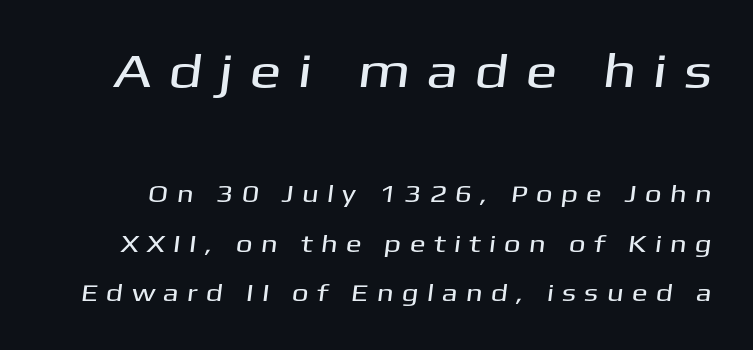
Q: Is the typeface a serif or a sans-serif typeface? A: Sans-serif.
Q: Is the text underlined? A: No.
Q: Is the spacing between letters normal or unusually wide? A: Unusually wide.
Q: Is the spacing between lines tight, normal or loose? A: Loose.
Q: Which block of text is set in a larger size, the first (top) or the second (bottom)? A: The first (top) one.
Q: Width (condensed, normal, or wide)? A: Wide.
Q: Stroke contrast? A: Medium.
Q: x-height? A: Medium.
Q: Monospaced? A: No.
